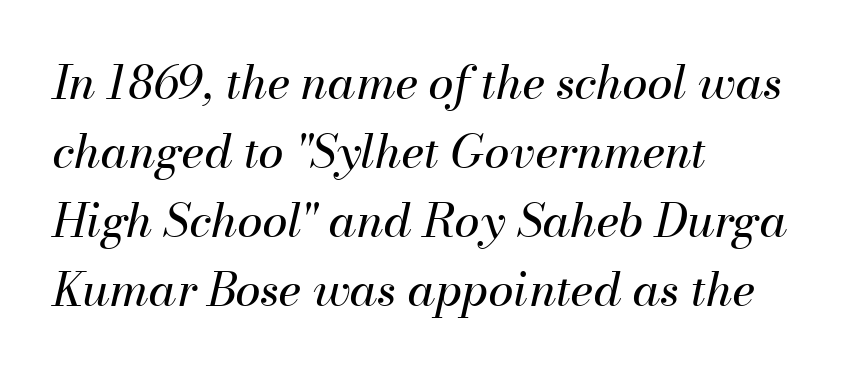
{"italic": "yes", "lean": "right", "slant_degrees": 13, "bold": "no", "weight": "regular", "width": "normal", "stroke_contrast": "medium", "x_height": "small", "monospaced": "no", "underline": "no", "align": "left", "line_spacing": "normal", "line_spacing_ratio": 1.5, "letter_spacing": "normal", "letter_spacing_em": 0.0, "glyph_px": 46}
